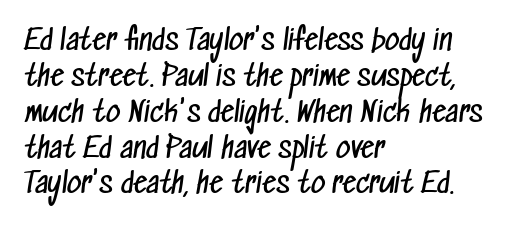
Spacing verdict: proportional, widths tailored to each character. Typographically, this falls in the sans-serif category. No extra tracking has been applied to these lines. The words here are not underlined. The strokes are not fattened; the text isn't bold. Interline gaps are of average width in this sample.
